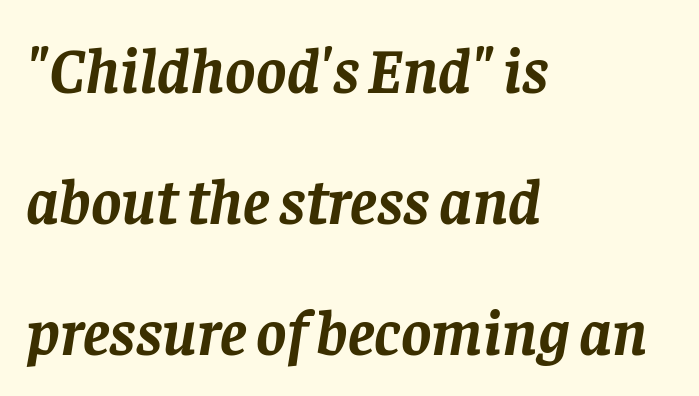
Plain, unruled lines of type. These lines stand farther apart than default settings would place them. The font's italic variant was chosen for this text. Serifs: yes, visible at the terminals of the letterforms.
